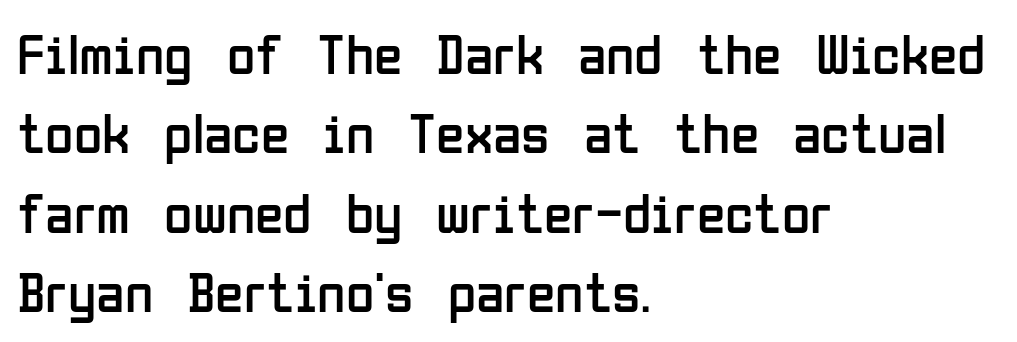
Q: Is the text bold? A: No.
Q: Is the text italic (slanted)? A: No, it is upright.
Q: Is the typeface a serif or a sans-serif typeface? A: Sans-serif.
Q: Is the text underlined? A: No.
Q: How is the paragraph aligned? A: Left-aligned.
Q: Is the spacing between letters normal or unusually wide? A: Normal.
Q: Is the spacing between lines tight, normal or loose? A: Normal.
Q: Width (condensed, normal, or wide)? A: Condensed.
Q: Stroke contrast? A: Low.
Q: x-height? A: Medium.
Q: Monospaced? A: No.
